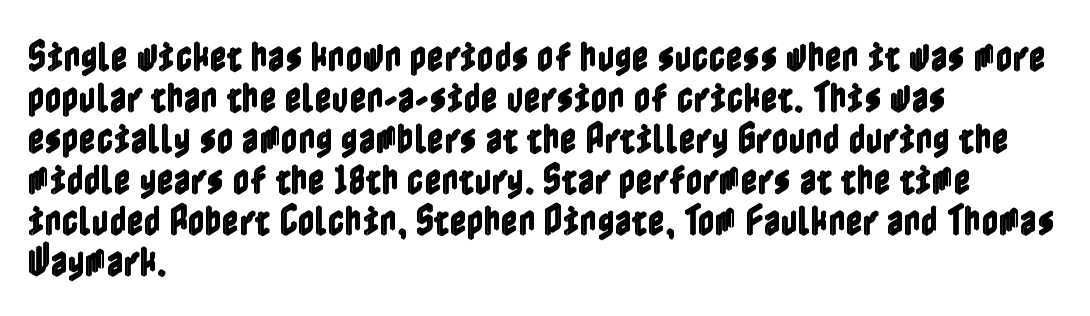
{"italic": "no", "width": "condensed", "x_height": "medium", "underline": "no", "align": "left", "line_spacing_ratio": 1.24, "letter_spacing": "normal", "letter_spacing_em": 0.0, "glyph_px": 33}
